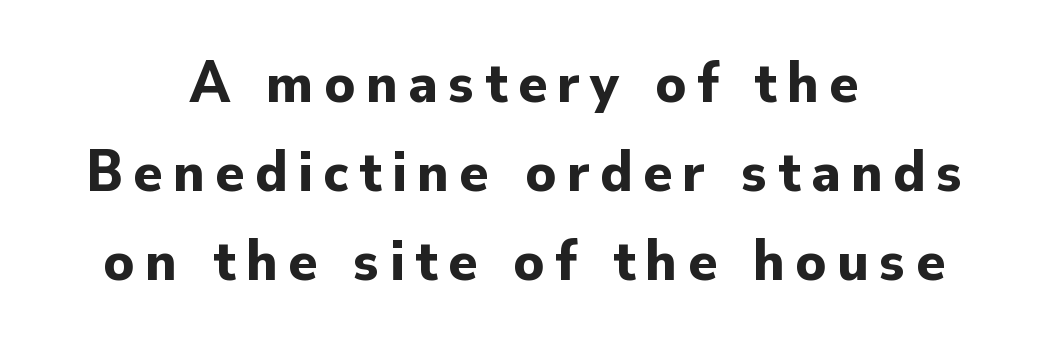
Q: Is the text bold? A: Yes.
Q: Is the text italic (slanted)? A: No, it is upright.
Q: Is the typeface a serif or a sans-serif typeface? A: Sans-serif.
Q: Is the text underlined? A: No.
Q: How is the paragraph aligned? A: Centered.
Q: Is the spacing between lines tight, normal or loose? A: Normal.
Q: Width (condensed, normal, or wide)? A: Normal.
Q: Stroke contrast? A: Low.
Q: x-height? A: Small.
Q: Monospaced? A: No.
